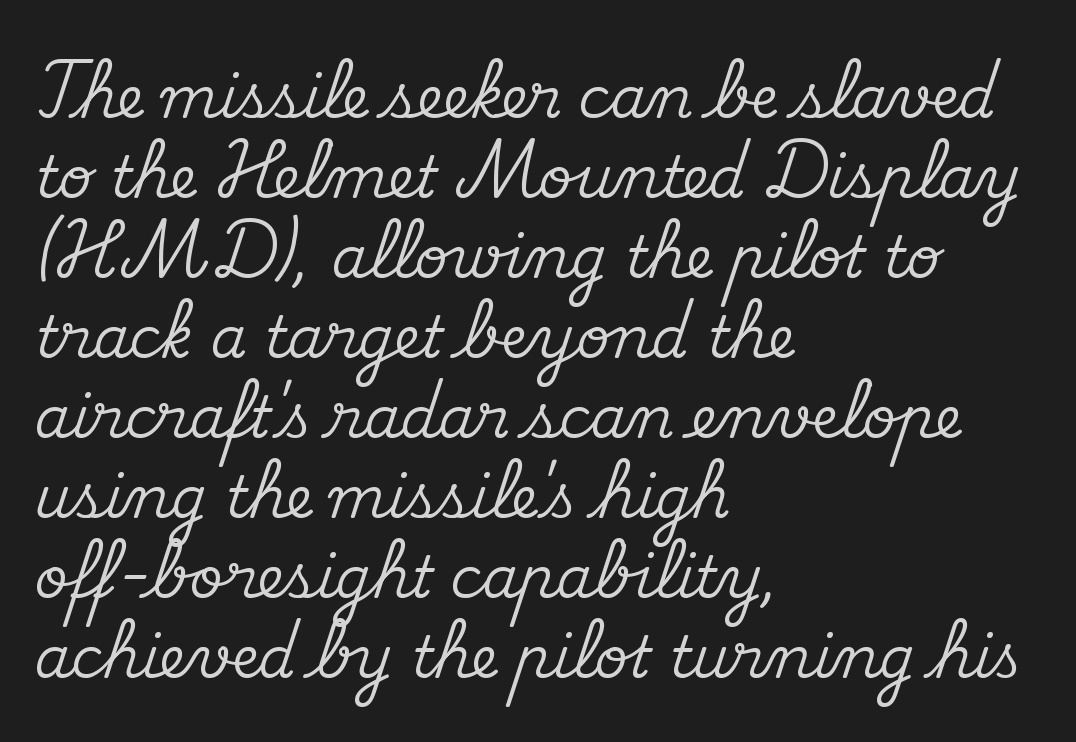
There is no visible air inserted between adjacent glyphs. A typesetter would call this proportional, since set widths differ per character. What's the leading like? Ordinary, nothing unusual. Small tapered or slab feet sit at the stroke ends, so this counts as serif.
